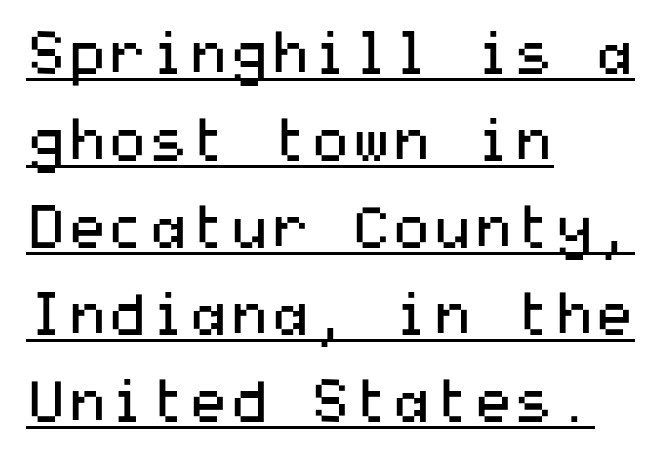
The text was rendered using a sans face with plain stroke endings. The vertical gap from one line to the next is medium. Honestly, the underline is the first thing you notice here. Between one letter and the next there's only the usual sliver of space. Stem width sits at or under what a default text font uses.
